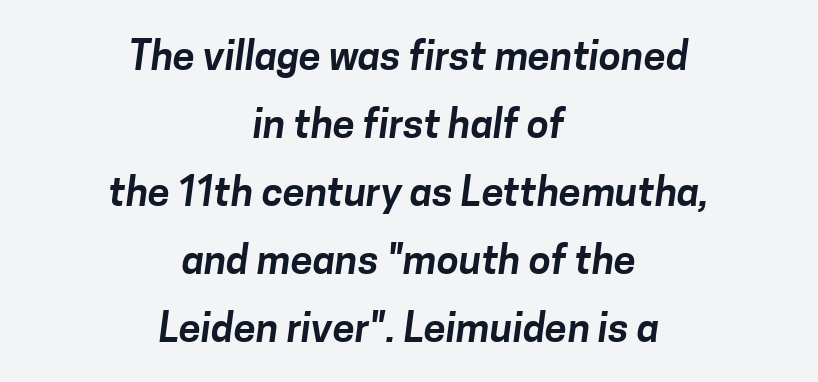
The image shows 40 px sans-serif type; set centered, normal line spacing (1.7x), normal letter spacing, not underlined; low stroke contrast and a medium x-height.
